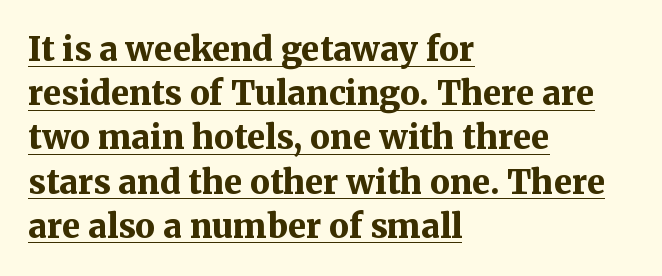
Q: Is the text bold? A: Yes.
Q: Is the text italic (slanted)? A: No, it is upright.
Q: Is the typeface a serif or a sans-serif typeface? A: Serif.
Q: Is the text underlined? A: Yes.
Q: How is the paragraph aligned? A: Left-aligned.
Q: Is the spacing between letters normal or unusually wide? A: Normal.
Q: Is the spacing between lines tight, normal or loose? A: Normal.
Q: Width (condensed, normal, or wide)? A: Normal.
Q: Stroke contrast? A: Medium.
Q: x-height? A: Medium.
Q: Monospaced? A: No.
